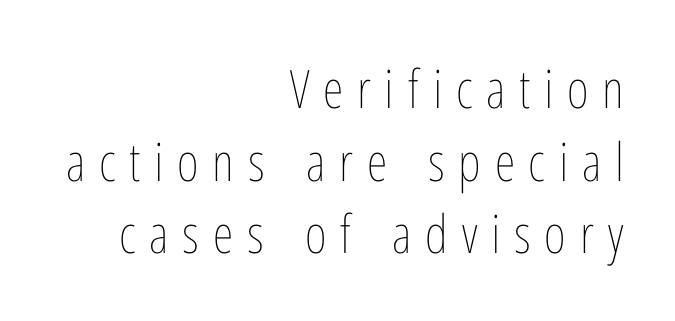
Q: Is the text bold? A: No.
Q: Is the text italic (slanted)? A: No, it is upright.
Q: Is the text underlined? A: No.
Q: How is the paragraph aligned? A: Right-aligned.
Q: Is the spacing between letters normal or unusually wide? A: Unusually wide.
Q: Is the spacing between lines tight, normal or loose? A: Normal.
Q: Width (condensed, normal, or wide)? A: Condensed.
Q: Stroke contrast? A: Low.
Q: x-height? A: Medium.
Q: Monospaced? A: No.
